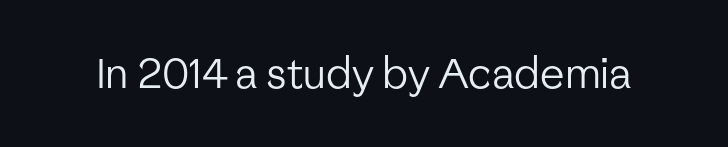
The image shows 41 px regular-weight sans-serif type, upright; set normal letter spacing, not underlined; low stroke contrast and a medium x-height.
